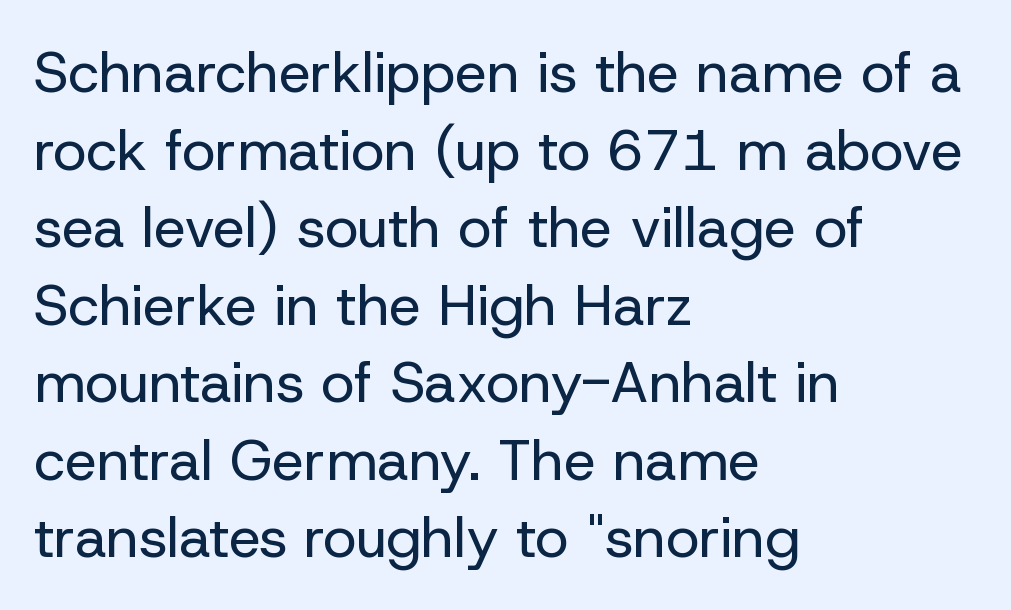
This rendering uses left alignment, leaving the right contour irregular. Each stroke keeps to a modest, everyday thickness or less. Varying glyph widths throughout — classic text-font behaviour. A typesetter would call this leading conventional body-copy spacing.
